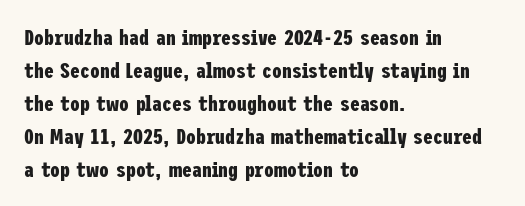
The image shows 22 px bold type, upright; set left-aligned, normal line spacing (1.5x), normal letter spacing, not underlined.
